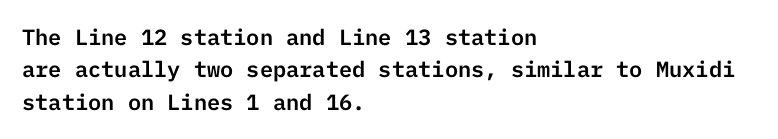
Q: Is the text italic (slanted)? A: No, it is upright.
Q: Is the text underlined? A: No.
Q: How is the paragraph aligned? A: Left-aligned.
Q: Is the spacing between letters normal or unusually wide? A: Normal.
Q: Is the spacing between lines tight, normal or loose? A: Normal.
